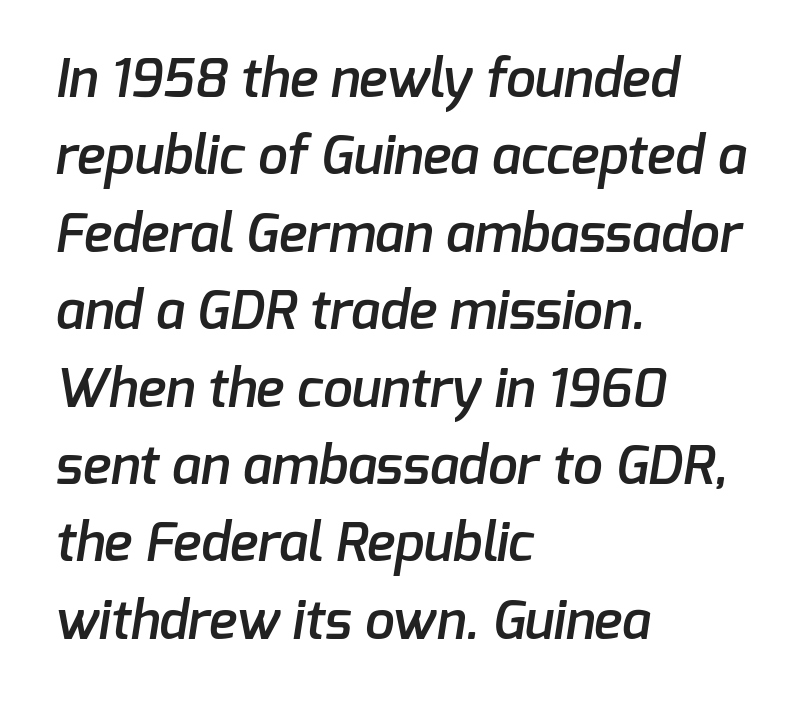
Strokes here are thickened, but only to semibold level. The letters carry no serifs — their stems end cleanly without finishing strokes. A typesetter would call this zero additional tracking. A normal amount of white space separates one row of letters from the next. Descenders are the only things crossing below the line. This rendering uses left alignment, leaving the right contour irregular.
